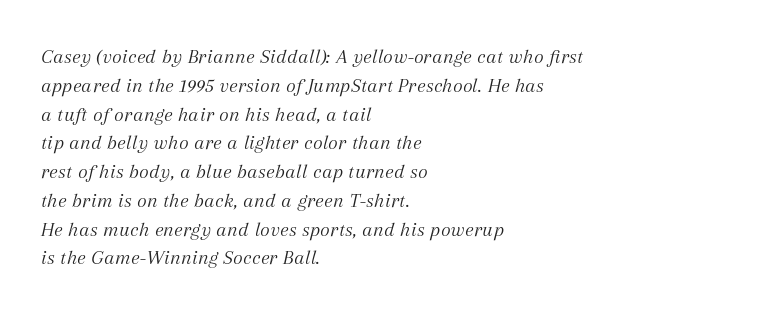
{"italic": "yes", "lean": "right", "slant_degrees": 12, "bold": "no", "underline": "no", "align": "left", "line_spacing": "normal", "line_spacing_ratio": 1.37, "letter_spacing": "normal", "letter_spacing_em": 0.0, "glyph_px": 21}
